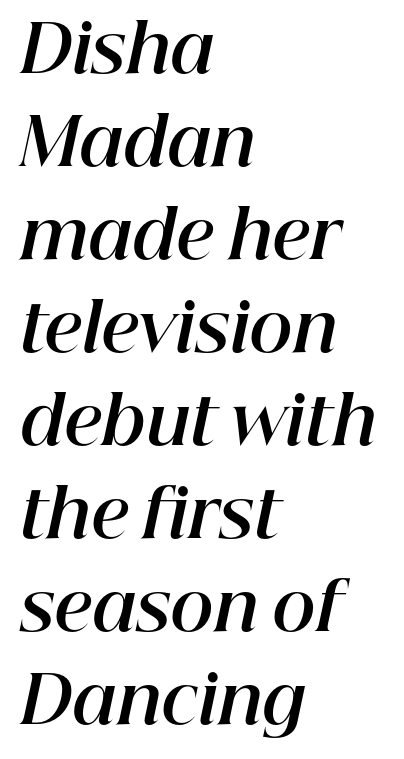
Inter-character spacing is left at the font's built-in metrics. Interline gaps are of average width in this sample. Which margin do the lines hug? The left one — the right edge is uneven. It's the slanting kind of type.
